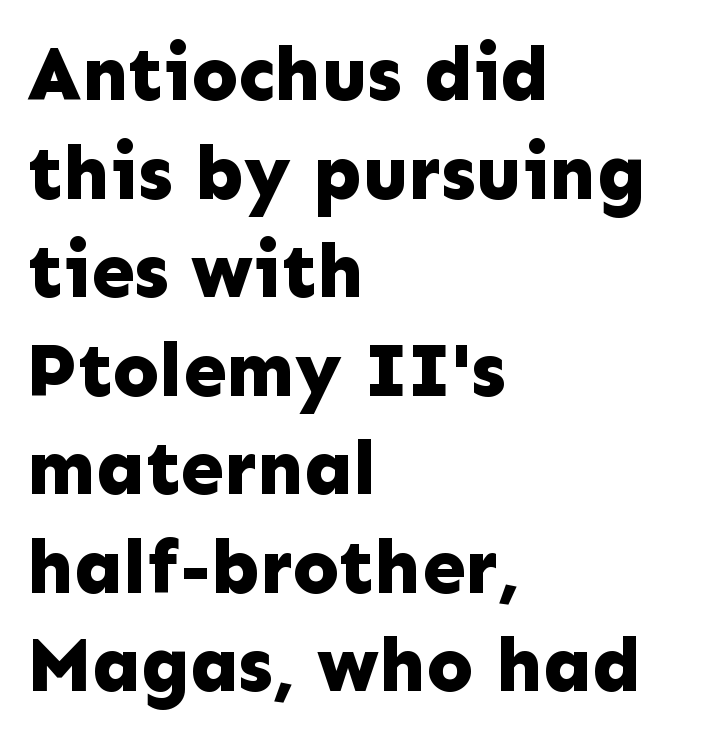
Q: Is the text bold? A: Yes.
Q: Is the text italic (slanted)? A: No, it is upright.
Q: Is the typeface a serif or a sans-serif typeface? A: Sans-serif.
Q: Is the text underlined? A: No.
Q: How is the paragraph aligned? A: Left-aligned.
Q: Is the spacing between letters normal or unusually wide? A: Normal.
Q: Is the spacing between lines tight, normal or loose? A: Normal.
Q: Width (condensed, normal, or wide)? A: Normal.
Q: Stroke contrast? A: Low.
Q: x-height? A: Medium.
Q: Monospaced? A: No.
